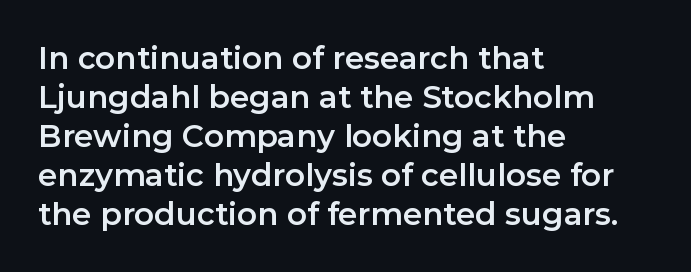
The image shows 31 px sans-serif type, upright; set left-aligned, normal line spacing (1.26x), normal letter spacing, not underlined; low stroke contrast and a medium x-height.
